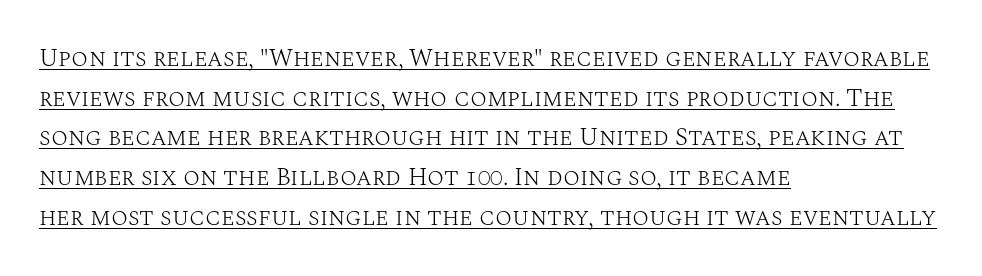
The image shows 25 px text type, upright; set left-aligned, normal line spacing (1.59x), normal letter spacing, underlined.
